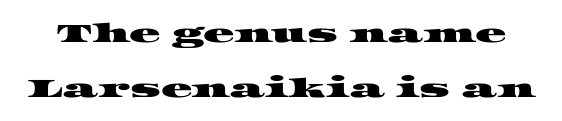
Q: Is the text underlined? A: No.
Q: Is the spacing between letters normal or unusually wide? A: Normal.
Q: Is the spacing between lines tight, normal or loose? A: Loose.
